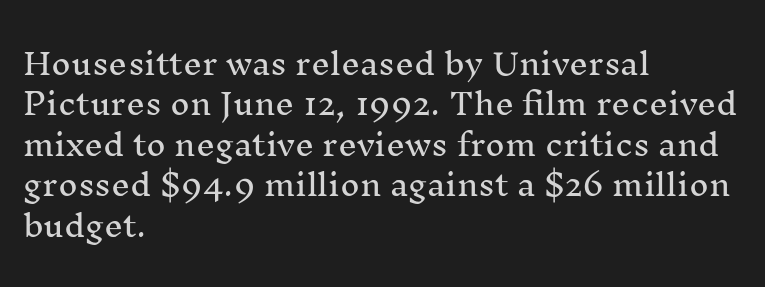
The image shows 30 px serif type, upright; set left-aligned, normal line spacing (1.35x), normal letter spacing, not underlined; medium stroke contrast and a medium x-height.
